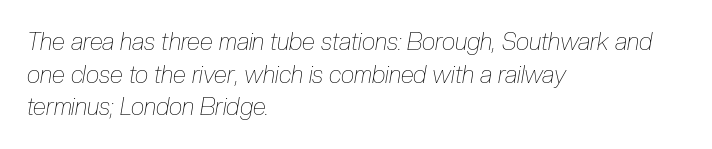
Descenders hang freely into open space. Notice how the passage keeps a crisp vertical edge on the left only. The letterforms sit at book weight or below. Students, note that the glyphs here touch the page at normal intervals. When letters slant like this, we call the style italic. Is there much room between lines? A standard amount, neither cramped nor airy.
